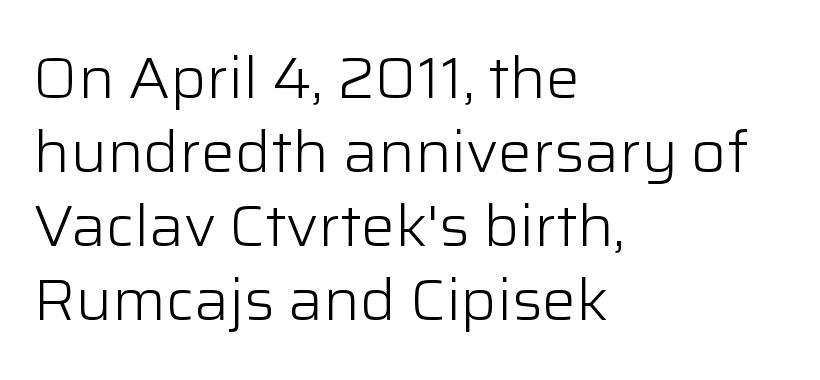
The image shows 57 px light sans-serif type, upright; set left-aligned, normal line spacing (1.3x), normal letter spacing, not underlined; low stroke contrast and a medium x-height.
